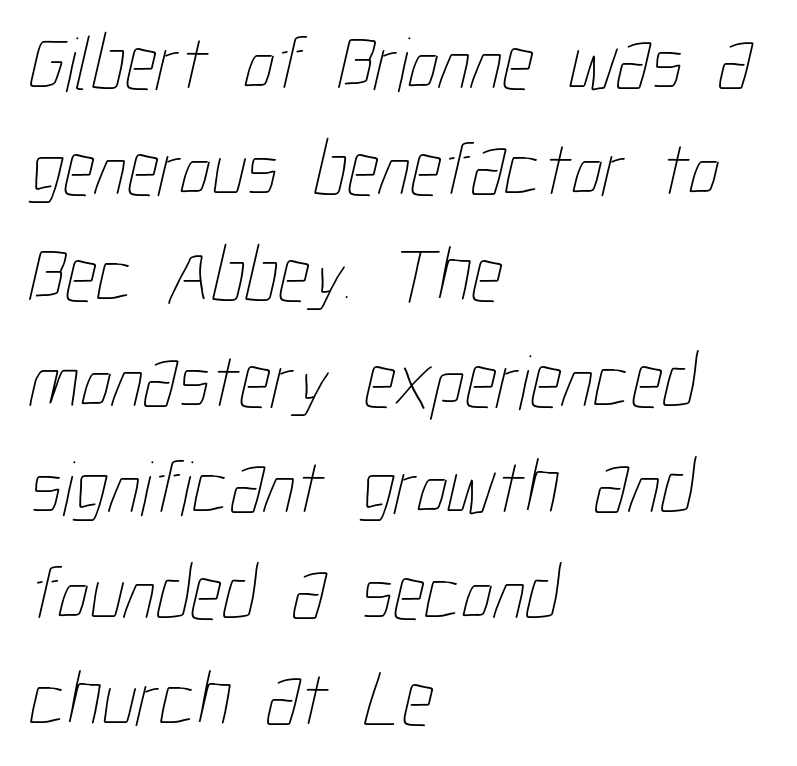
The image shows 78 px thin, condensed type; set left-aligned, normal line spacing (1.36x), normal letter spacing, not underlined; low stroke contrast and a medium x-height.
